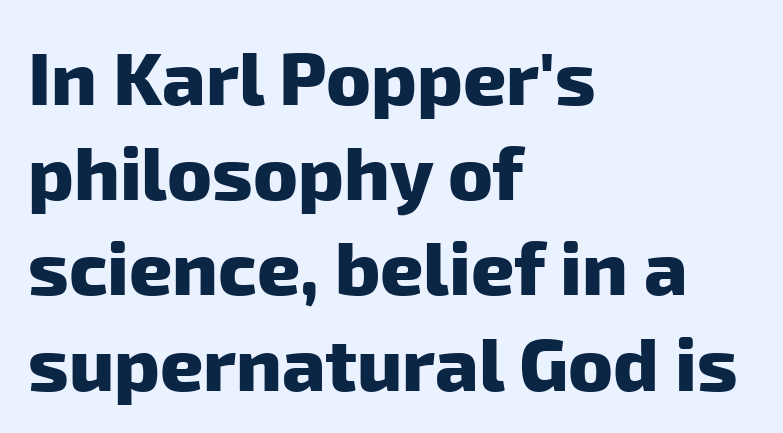
Short note: letters normally spaced. The rendering uses natural spacing where letterforms have individual widths. One-word summary of the alignment: left. The designer went with a sans here, leaving each stem footless.
